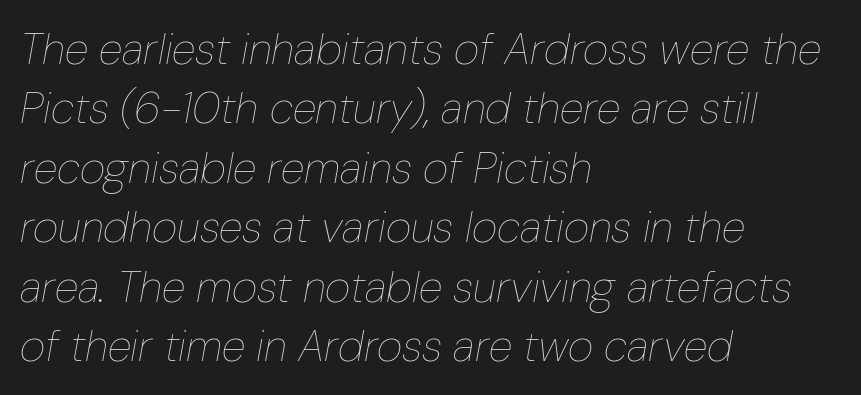
Q: Is the text bold? A: No.
Q: Is the text italic (slanted)? A: Yes, it leans right by about 10 degrees.
Q: Is the text underlined? A: No.
Q: How is the paragraph aligned? A: Left-aligned.
Q: Is the spacing between letters normal or unusually wide? A: Normal.
Q: Is the spacing between lines tight, normal or loose? A: Normal.
Q: Width (condensed, normal, or wide)? A: Condensed.
Q: Stroke contrast? A: Low.
Q: x-height? A: Medium.
Q: Monospaced? A: No.
